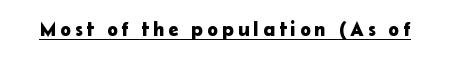
{"italic": "no", "underline": "yes", "letter_spacing": "wide", "letter_spacing_em": 0.2, "glyph_px": 20}
